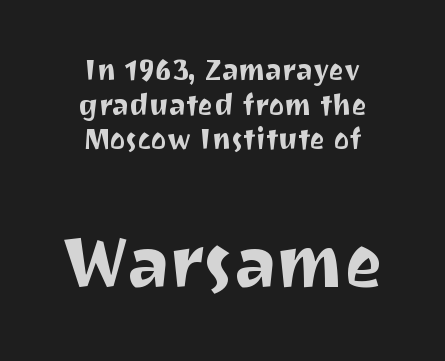
The letters carry no serifs — their stems end cleanly without finishing strokes. Here the second block reads like a headline and the first like body copy. Honestly, there is no underline to notice here at all. Notice how the stems are strictly vertical — no italics here.
